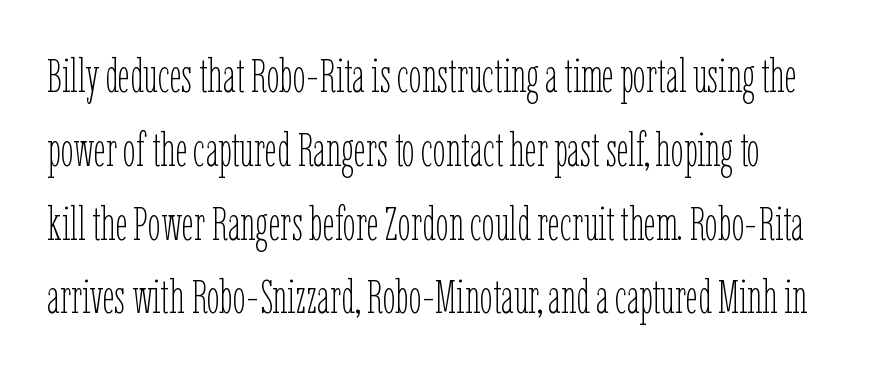
{"italic": "no", "bold": "no", "weight": "thin", "width": "condensed", "stroke_contrast": "low", "x_height": "medium", "monospaced": "no", "underline": "no", "align": "left", "line_spacing": "normal", "line_spacing_ratio": 1.57, "letter_spacing": "normal", "letter_spacing_em": 0.0, "glyph_px": 47}
